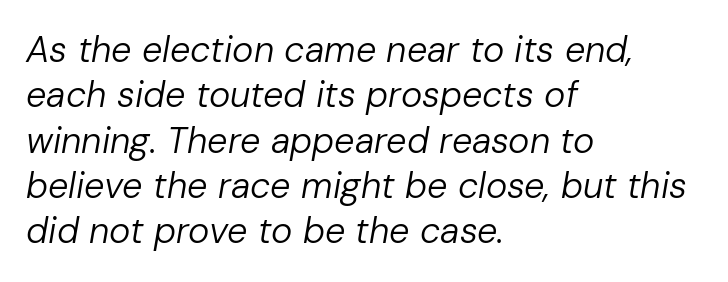
The image shows 36 px regular-weight type, italic (leaning right); set left-aligned, normal line spacing (1.26x), normal letter spacing, not underlined; low stroke contrast and a medium x-height.
